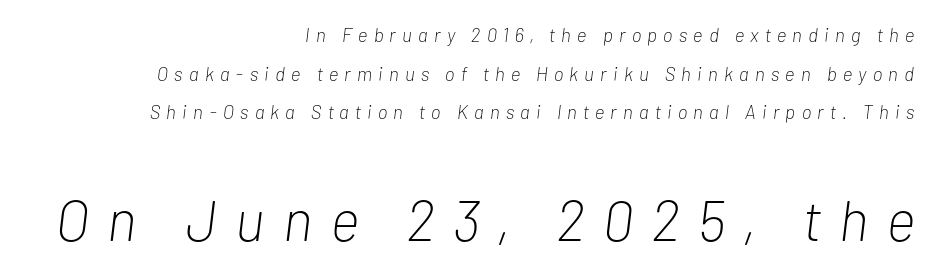
Quick note: interline space is abundant. Anything drawn beneath the words? Only blank space. The weight tops out at a normal text grade. The paragraph has a hard right edge and a soft left edge. Does the lettering tilt? It does — this is italic.
